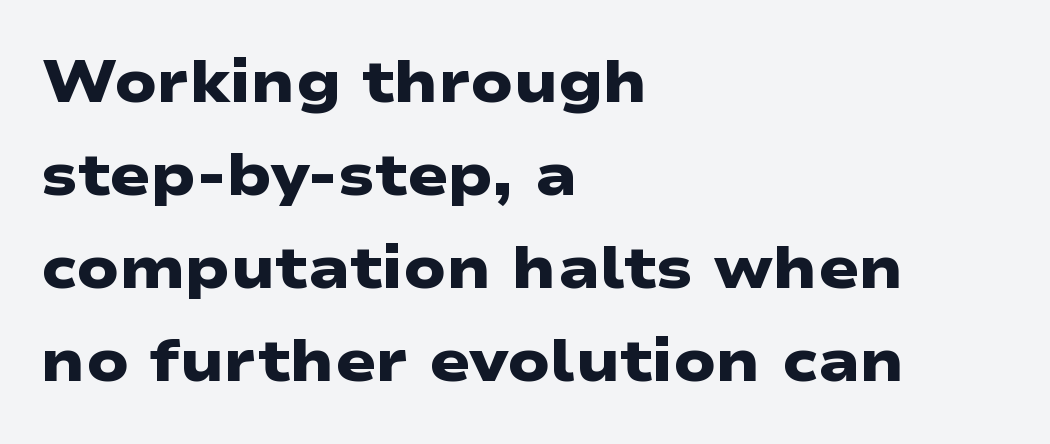
{"serif": "no", "bold": "yes", "weight": "heavy", "width": "wide", "stroke_contrast": "low", "x_height": "medium", "monospaced": "no", "underline": "no", "align": "left", "line_spacing": "normal", "line_spacing_ratio": 1.55, "letter_spacing": "normal", "letter_spacing_em": 0.0, "glyph_px": 60}
